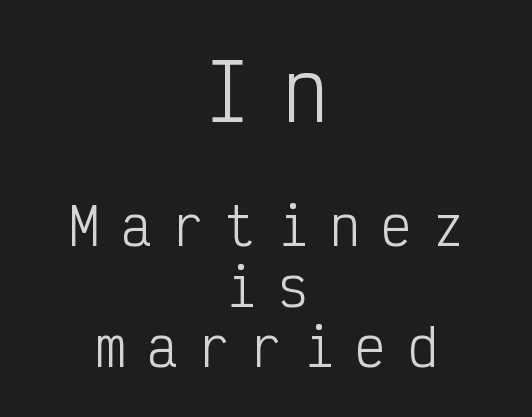
Q: Is the text bold? A: No.
Q: Is the text italic (slanted)? A: No, it is upright.
Q: Is the typeface a serif or a sans-serif typeface? A: Sans-serif.
Q: Is the text underlined? A: No.
Q: How is the paragraph aligned? A: Centered.
Q: Is the spacing between letters normal or unusually wide? A: Unusually wide.
Q: Which block of text is set in a larger size, the first (top) or the second (bottom)? A: The first (top) one.
Q: Width (condensed, normal, or wide)? A: Condensed.
Q: Stroke contrast? A: Low.
Q: x-height? A: Medium.
Q: Monospaced? A: Yes.
